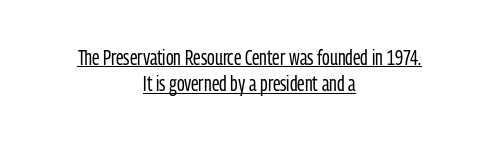
{"italic": "no", "bold": "no", "underline": "yes", "align": "center", "line_spacing_ratio": 1.24, "letter_spacing": "normal", "letter_spacing_em": 0.0, "glyph_px": 21}
